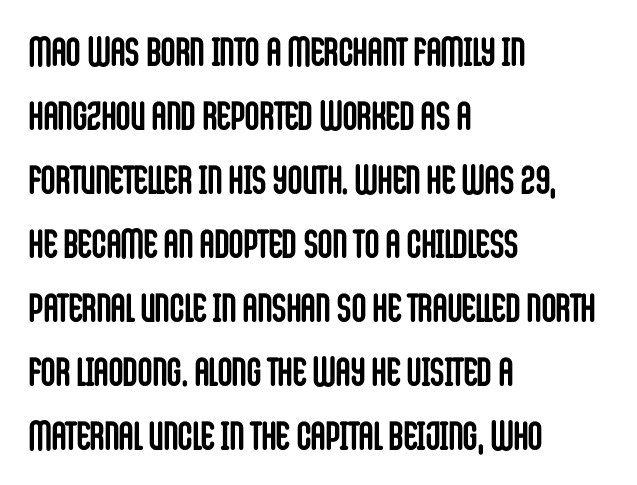
The image shows 40 px semibold, condensed sans-serif type, upright; set left-aligned, normal line spacing (1.6x), normal letter spacing, not underlined; low stroke contrast and a large x-height.
